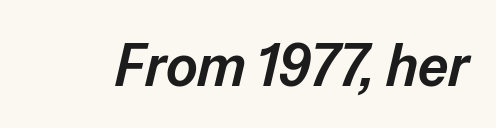
The image shows 60 px semibold type, italic (leaning right); set normal letter spacing, not underlined; low stroke contrast and a medium x-height.
